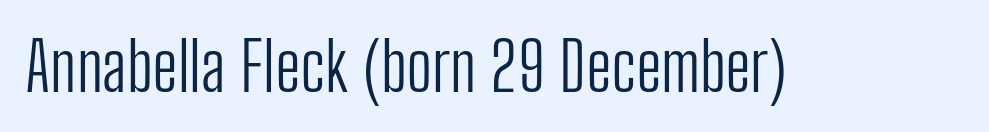
Each word holds together tightly as a unit, with standard inter-letter gaps. A roman cut, with each character standing at attention. Spacing verdict: proportional, widths tailored to each character. The zone under the glyphs is completely vacant. Stroke thickness stays within the range of a standard reading face or lighter.
